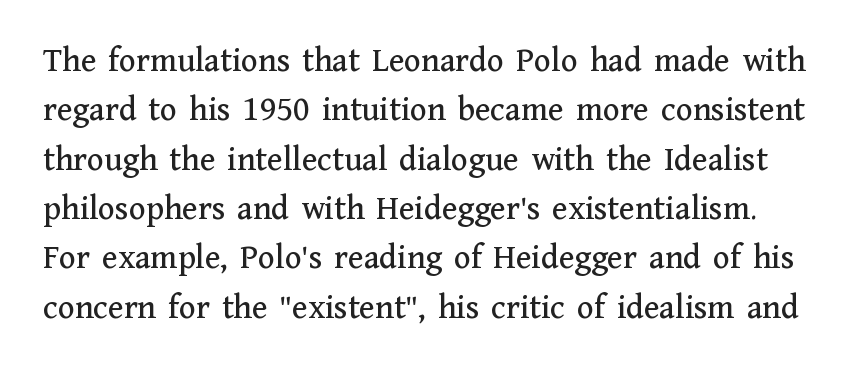
The image shows 35 px serif type, upright; set normal line spacing (1.41x), normal letter spacing, not underlined; medium stroke contrast and a medium x-height.
